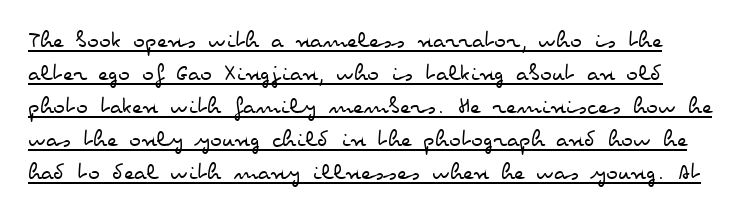
Students, observe the line beneath the letters — that is underlining. The passage shown is not bold in any degree. The type is set solid horizontally, with unmodified tracking. When letters stand straight like this, we call the style roman or upright. Normally led — the rows are evenly, conventionally spaced.
